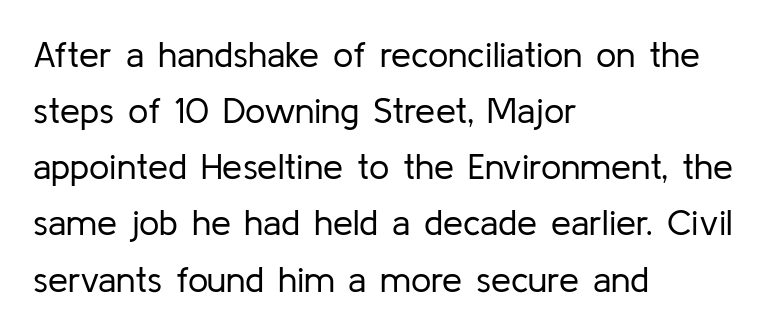
Q: Is the text bold? A: No.
Q: Is the text italic (slanted)? A: No, it is upright.
Q: Is the typeface a serif or a sans-serif typeface? A: Sans-serif.
Q: Is the text underlined? A: No.
Q: How is the paragraph aligned? A: Left-aligned.
Q: Is the spacing between letters normal or unusually wide? A: Normal.
Q: Is the spacing between lines tight, normal or loose? A: Normal.
Q: Width (condensed, normal, or wide)? A: Normal.
Q: Stroke contrast? A: Low.
Q: x-height? A: Medium.
Q: Monospaced? A: No.
